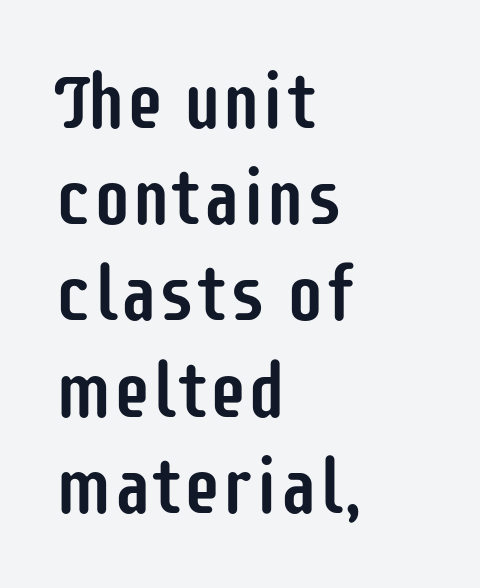
{"serif": "no", "italic": "no", "width": "condensed", "stroke_contrast": "low", "x_height": "large", "monospaced": "no", "underline": "no", "align": "left", "line_spacing": "normal", "line_spacing_ratio": 1.25, "letter_spacing": "normal", "letter_spacing_em": 0.0, "glyph_px": 77}
